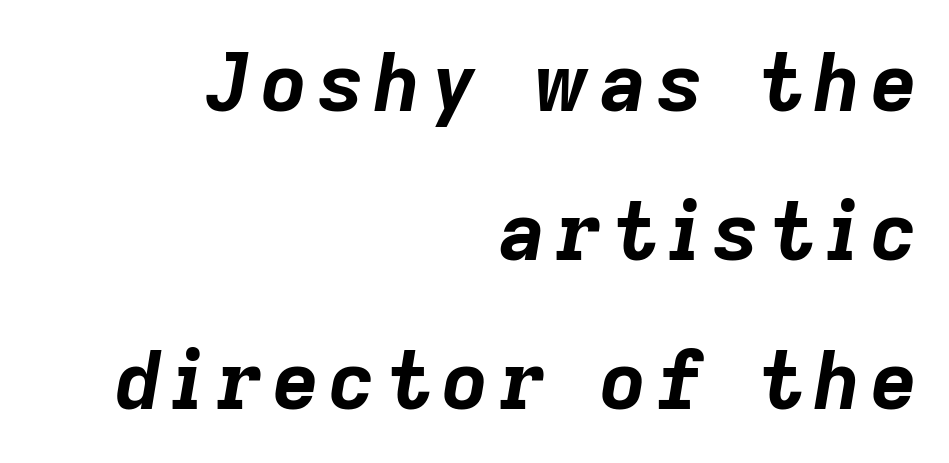
Q: Is the text bold? A: Yes.
Q: Is the text italic (slanted)? A: Yes, it leans right by about 9 degrees.
Q: Is the text underlined? A: No.
Q: How is the paragraph aligned? A: Right-aligned.
Q: Width (condensed, normal, or wide)? A: Normal.
Q: Stroke contrast? A: Low.
Q: x-height? A: Medium.
Q: Monospaced? A: No.
